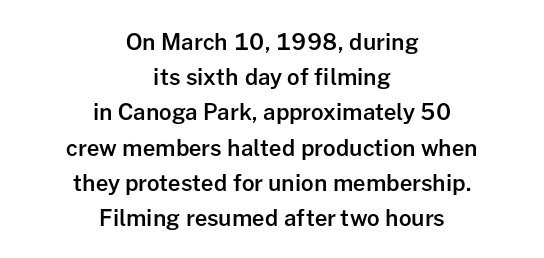
The image shows 22 px text type, upright; set centered, normal line spacing (1.6x), normal letter spacing, not underlined.
